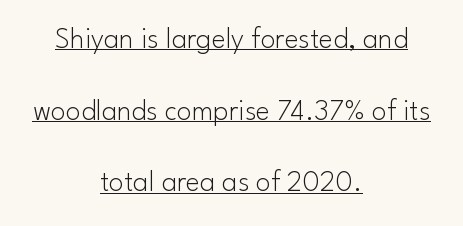
{"serif": "no", "italic": "no", "bold": "no", "weight": "light", "width": "normal", "stroke_contrast": "low", "x_height": "small", "monospaced": "no", "underline": "yes", "align": "center", "line_spacing": "loose", "line_spacing_ratio": 2.39, "letter_spacing": "normal", "letter_spacing_em": 0.0, "glyph_px": 30}
